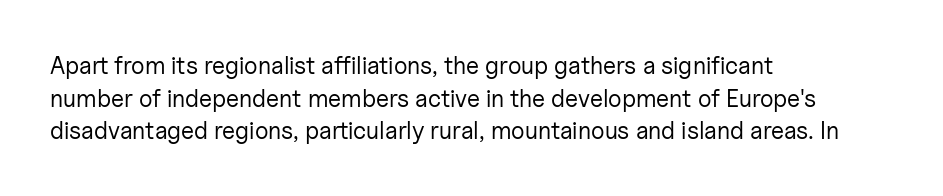
Plain, unruled lines of type. Ordinary non-slanted type is in use. Does extra space separate the letters? No, they use regular spacing. This is not heavy type; no bold has been used. These lines sit exactly where default settings would place them. Reading down the block, your eye returns to a fixed left position each line.
